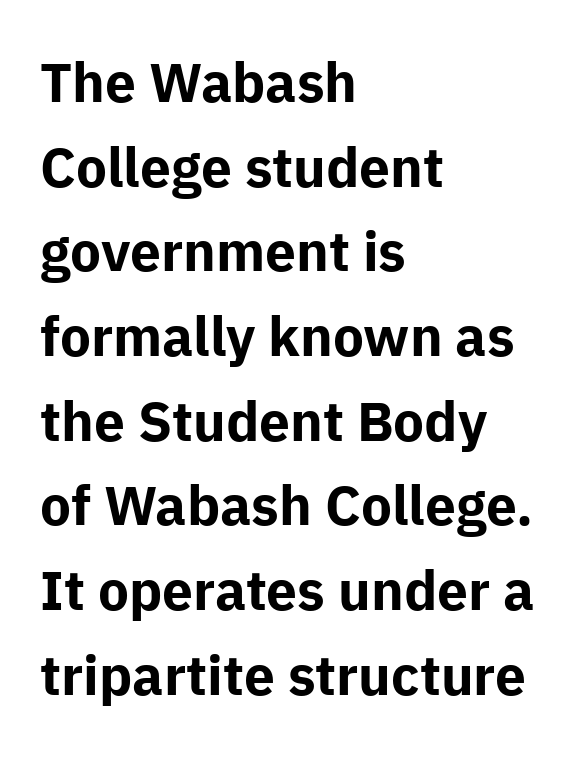
Look at the tracking — it's just the regular setting, nothing added. These lines are set flush left with a ragged right edge. This sample uses an upright cut, with every glyph sitting square on the baseline. The glyphs in this specimen are sans serif. Proportional: the letters do not fall into vertical columns. Underline: absent.
